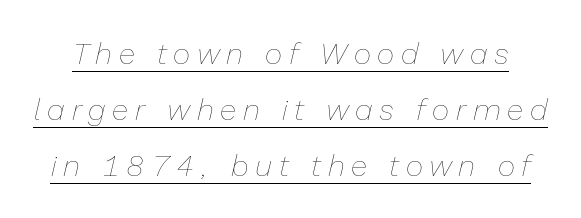
The image shows 30 px thin type, italic (leaning right); set line spacing 1.87x, unusually wide letter spacing (+0.22 em), underlined; low stroke contrast and a medium x-height.
